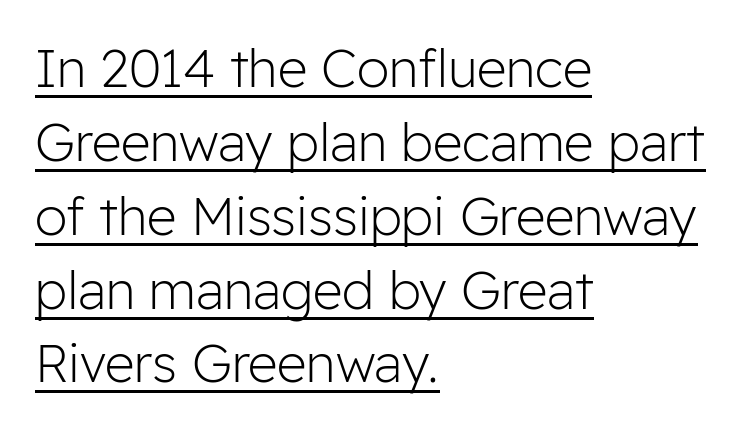
{"serif": "no", "italic": "no", "bold": "no", "weight": "light", "width": "normal", "stroke_contrast": "low", "x_height": "medium", "monospaced": "no", "underline": "yes", "align": "left", "line_spacing": "normal", "line_spacing_ratio": 1.42, "letter_spacing": "normal", "letter_spacing_em": 0.0, "glyph_px": 52}
